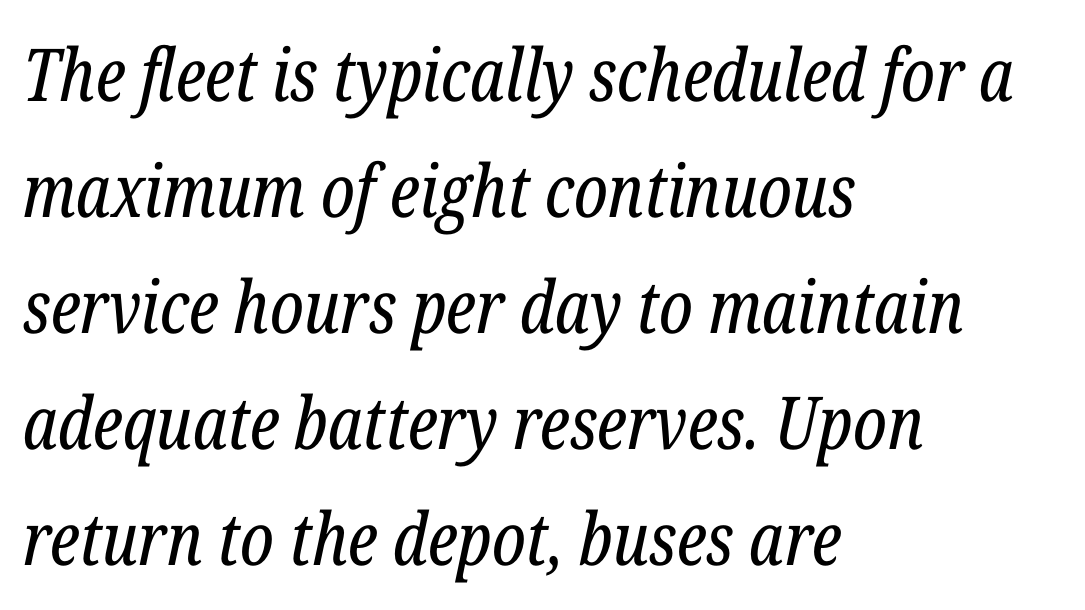
Q: Is the text bold? A: No.
Q: Is the text italic (slanted)? A: Yes, it leans right by about 12 degrees.
Q: Is the typeface a serif or a sans-serif typeface? A: Serif.
Q: Is the text underlined? A: No.
Q: How is the paragraph aligned? A: Left-aligned.
Q: Is the spacing between letters normal or unusually wide? A: Normal.
Q: Is the spacing between lines tight, normal or loose? A: Normal.
Q: Width (condensed, normal, or wide)? A: Condensed.
Q: Stroke contrast? A: Low.
Q: x-height? A: Medium.
Q: Monospaced? A: No.
